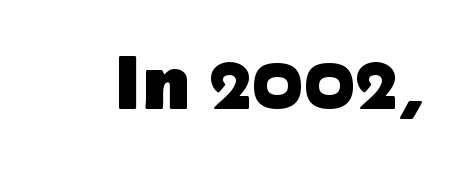
Q: Is the text bold? A: Yes.
Q: Is the text italic (slanted)? A: No, it is upright.
Q: Is the typeface a serif or a sans-serif typeface? A: Sans-serif.
Q: Is the text underlined? A: No.
Q: Is the spacing between letters normal or unusually wide? A: Normal.
Q: Width (condensed, normal, or wide)? A: Normal.
Q: Stroke contrast? A: Low.
Q: x-height? A: Medium.
Q: Monospaced? A: No.
